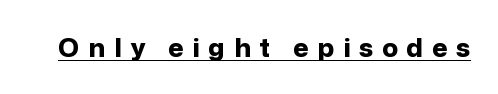
The image shows 26 px bold type, upright; set unusually wide letter spacing (+0.34 em), underlined.
